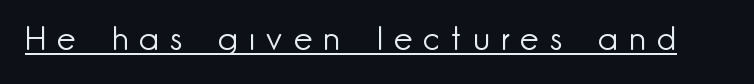
Grotesque or geometric, the face here clearly has no serifs. Short note: letters widely spaced. Here the designer chose a conventional face with non-uniform glyph widths. This sample carries an underscore along the baseline area. Unlike italic type, these characters show no tilt at all. No heavy texture on the line: the type isn't bold.
